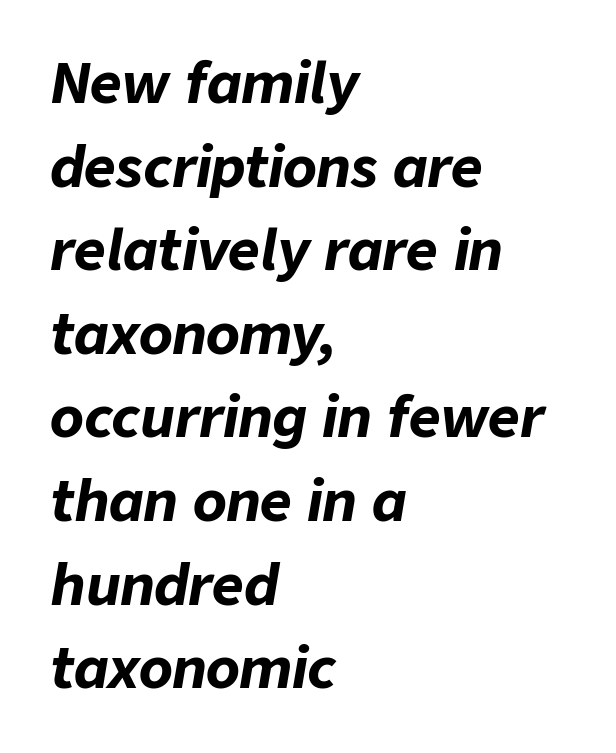
{"italic": "yes", "lean": "right", "slant_degrees": 9, "bold": "yes", "weight": "bold", "width": "normal", "stroke_contrast": "low", "x_height": "medium", "monospaced": "no", "underline": "no", "align": "left", "line_spacing": "normal", "line_spacing_ratio": 1.52, "letter_spacing": "normal", "letter_spacing_em": 0.0, "glyph_px": 55}
